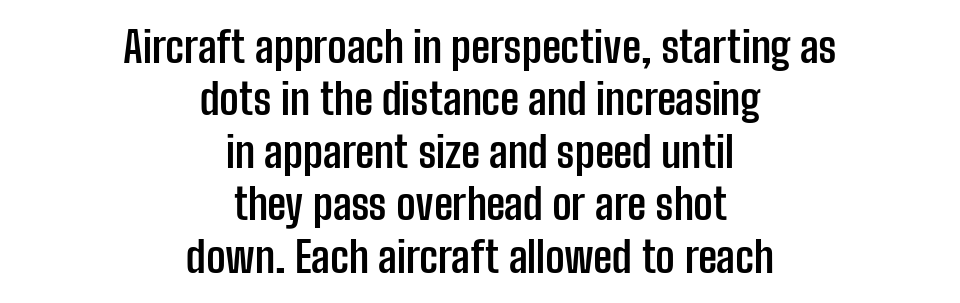
Q: Is the text bold? A: Yes.
Q: Is the text italic (slanted)? A: No, it is upright.
Q: Is the typeface a serif or a sans-serif typeface? A: Sans-serif.
Q: Is the text underlined? A: No.
Q: How is the paragraph aligned? A: Centered.
Q: Is the spacing between letters normal or unusually wide? A: Normal.
Q: Width (condensed, normal, or wide)? A: Condensed.
Q: Stroke contrast? A: Low.
Q: x-height? A: Medium.
Q: Monospaced? A: No.
